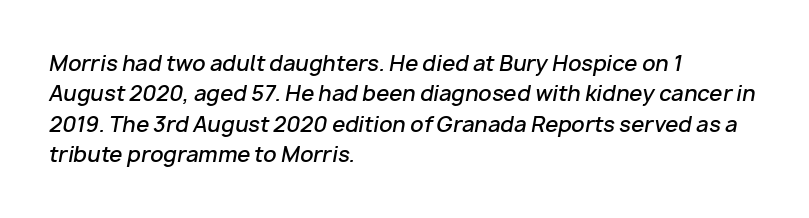
{"italic": "yes", "lean": "right", "slant_degrees": 10, "bold": "semi", "underline": "no", "align": "left", "line_spacing": "normal", "line_spacing_ratio": 1.45, "letter_spacing": "normal", "letter_spacing_em": 0.0, "glyph_px": 21}
